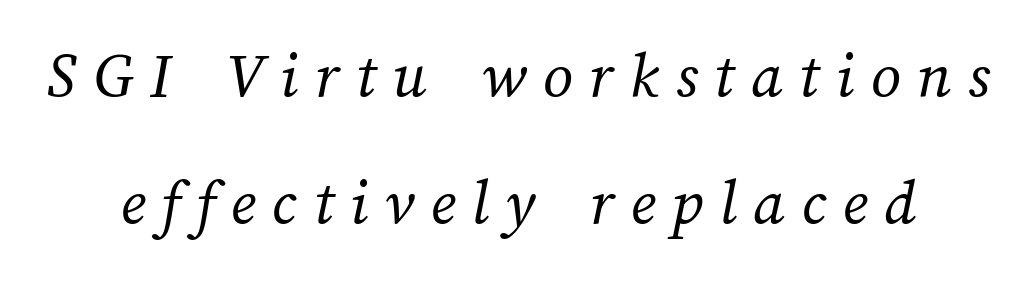
{"bold": "no", "weight": "regular", "width": "normal", "stroke_contrast": "medium", "x_height": "medium", "monospaced": "no", "underline": "no", "line_spacing": "loose", "line_spacing_ratio": 1.93, "letter_spacing": "wide", "letter_spacing_em": 0.25, "glyph_px": 66}
